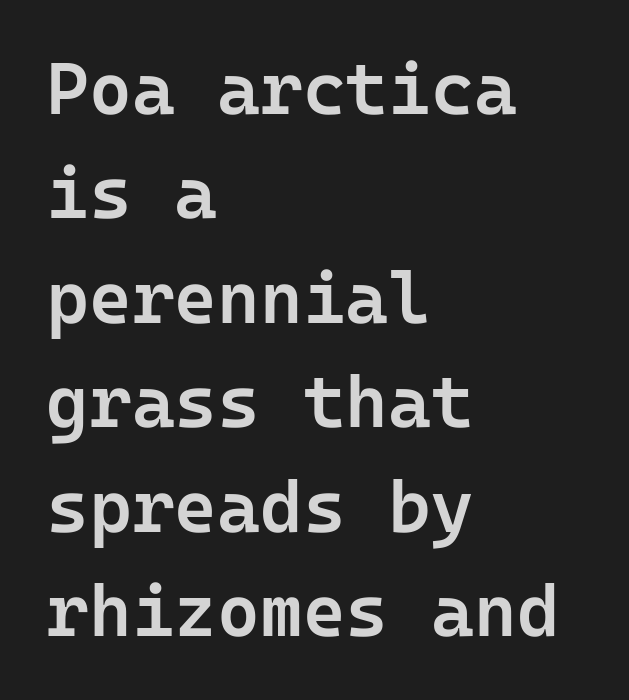
Q: Is the text bold? A: Semi-bold.
Q: Is the text italic (slanted)? A: No, it is upright.
Q: Is the typeface a serif or a sans-serif typeface? A: Sans-serif.
Q: Is the text underlined? A: No.
Q: How is the paragraph aligned? A: Left-aligned.
Q: Is the spacing between letters normal or unusually wide? A: Normal.
Q: Is the spacing between lines tight, normal or loose? A: Normal.
Q: Width (condensed, normal, or wide)? A: Normal.
Q: Stroke contrast? A: Low.
Q: x-height? A: Medium.
